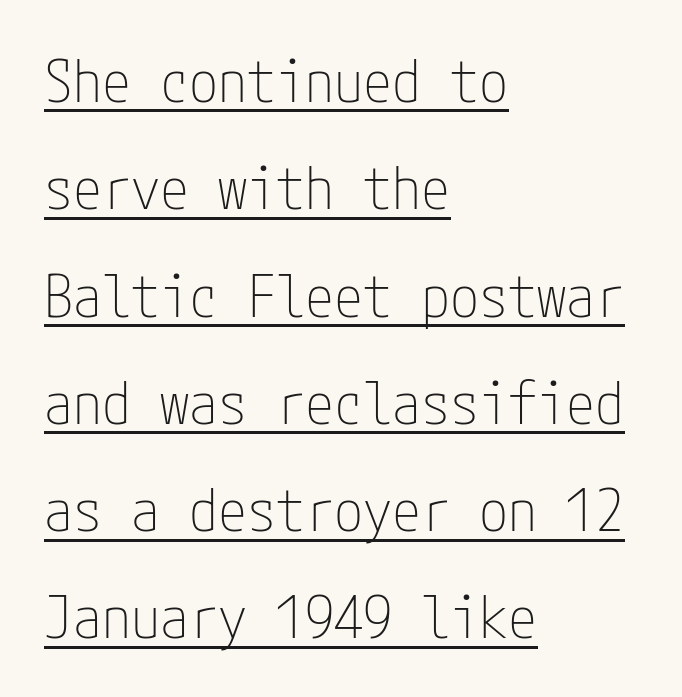
Q: Is the text bold? A: No.
Q: Is the text italic (slanted)? A: No, it is upright.
Q: Is the typeface a serif or a sans-serif typeface? A: Sans-serif.
Q: Is the text underlined? A: Yes.
Q: How is the paragraph aligned? A: Left-aligned.
Q: Is the spacing between letters normal or unusually wide? A: Normal.
Q: Width (condensed, normal, or wide)? A: Condensed.
Q: Stroke contrast? A: Low.
Q: x-height? A: Medium.
